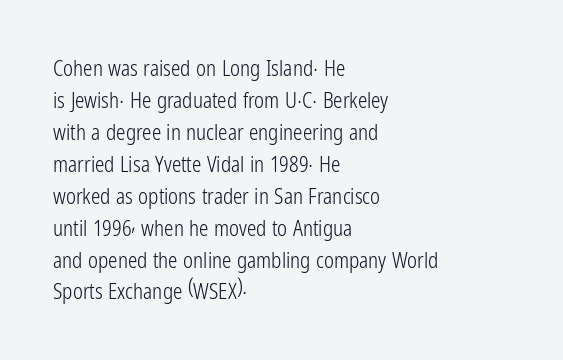
Vertical strokes here are truly vertical. The paragraph has a hard left edge and a soft right edge. The rendering uses a moderate line-height, typical for paragraphs. The cut favours lightness, reaching ordinary text weight at its darkest.
